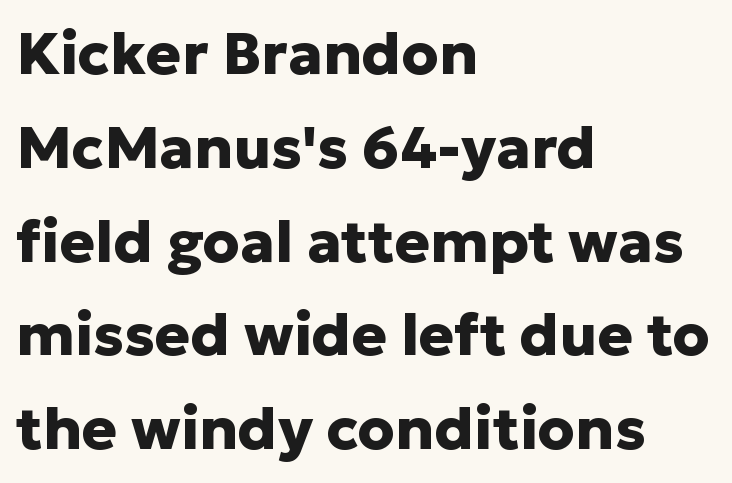
The image shows 59 px heavy sans-serif type, upright; set left-aligned, normal line spacing (1.59x), normal letter spacing, not underlined; low stroke contrast and a medium x-height.
